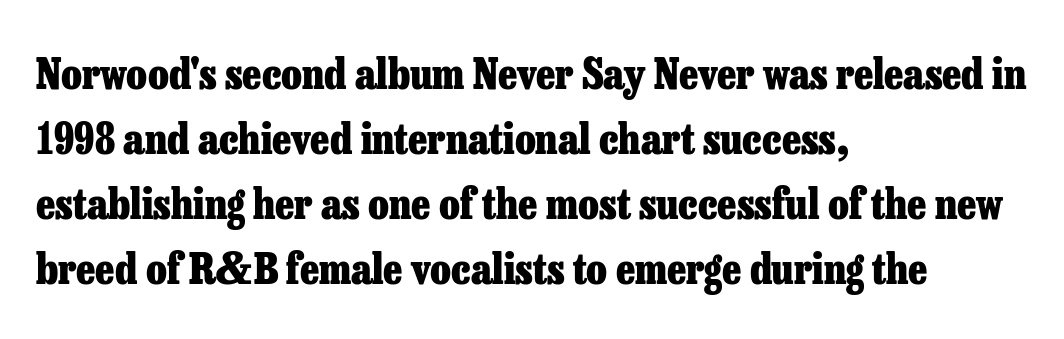
{"serif": "yes", "italic": "no", "bold": "yes", "weight": "heavy", "width": "normal", "stroke_contrast": "low", "x_height": "medium", "monospaced": "no", "underline": "no", "align": "left", "line_spacing": "normal", "line_spacing_ratio": 1.55, "letter_spacing": "normal", "letter_spacing_em": 0.0, "glyph_px": 42}
